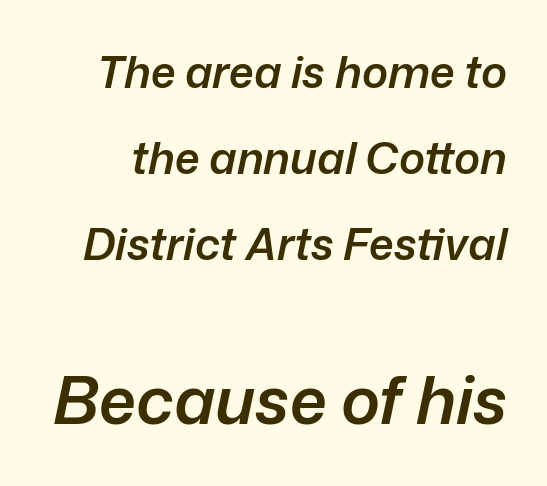
Typesetter's note — lower block bumped up in size, upper block left smaller. One glance says open: line gaps are wider than usual. The passage shown leans; its letterforms are oblique. You could call the tracking neutral — neither tight nor loose. This rendering features lettering with no underline. How heavy is the stroke? Medium-heavy — a semibold, shy of bold.
